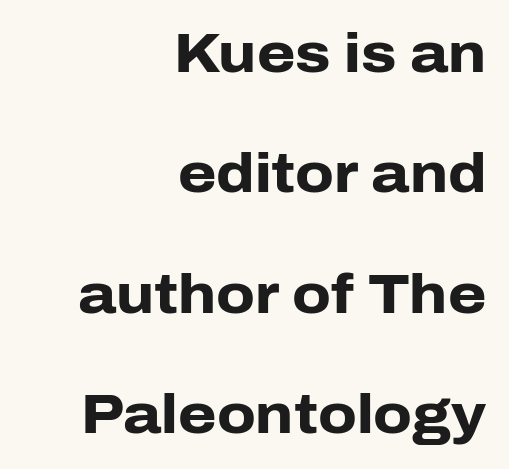
The image shows 55 px heavy sans-serif type, upright; set right-aligned, loose line spacing (2.19x), normal letter spacing, not underlined; low stroke contrast and a medium x-height.
